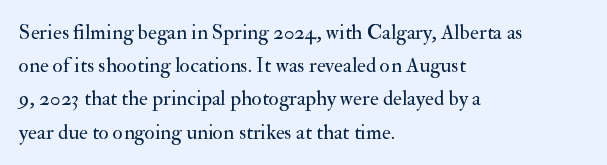
The face looks like a standard text weight, possibly lighter. Short and long lines alike share a common starting point at left. Vertically, the passage feels balanced, rows spaced as you'd expect. A bare baseline throughout the passage. Here the glyphs are tracked normally, forming tight word shapes.
